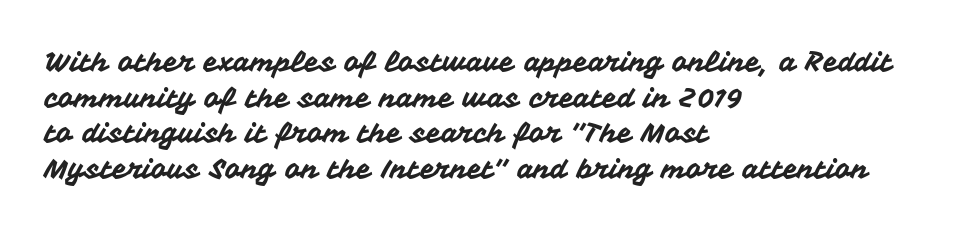
The image shows 27 px text type; set left-aligned, normal line spacing (1.32x), normal letter spacing, not underlined.
